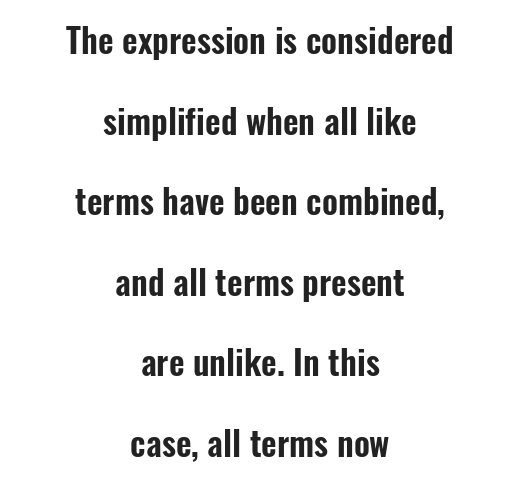
Q: Is the text italic (slanted)? A: No, it is upright.
Q: Is the typeface a serif or a sans-serif typeface? A: Sans-serif.
Q: Is the text underlined? A: No.
Q: How is the paragraph aligned? A: Centered.
Q: Is the spacing between letters normal or unusually wide? A: Normal.
Q: Is the spacing between lines tight, normal or loose? A: Loose.
Q: Width (condensed, normal, or wide)? A: Condensed.
Q: Stroke contrast? A: Low.
Q: x-height? A: Medium.
Q: Monospaced? A: No.
